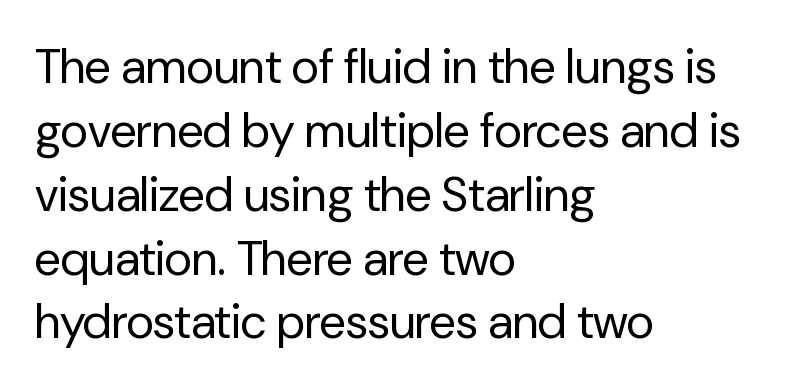
The tracking reads as untouched default to a designer's eye. Spacing verdict: proportional, widths tailored to each character. Evenly set lines give the paragraph a standard silhouette. Heft: none added — not bold.
